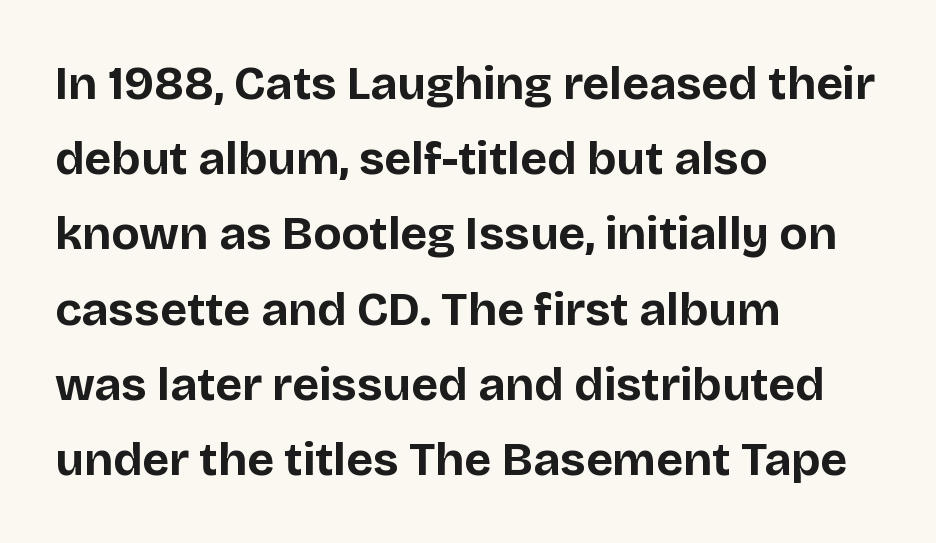
{"serif": "no", "italic": "no", "bold": "yes", "weight": "bold", "width": "normal", "stroke_contrast": "low", "x_height": "large", "monospaced": "no", "underline": "no", "align": "left", "line_spacing": "normal", "line_spacing_ratio": 1.6, "letter_spacing": "normal", "letter_spacing_em": 0.0, "glyph_px": 47}
